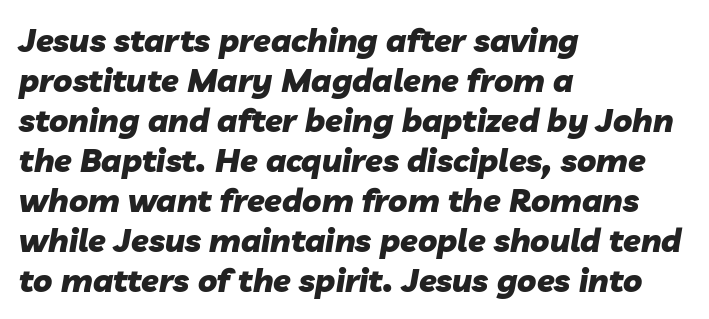
The image shows 32 px heavy type, italic (leaning right); set left-aligned, normal line spacing (1.25x), normal letter spacing, not underlined; low stroke contrast and a medium x-height.
